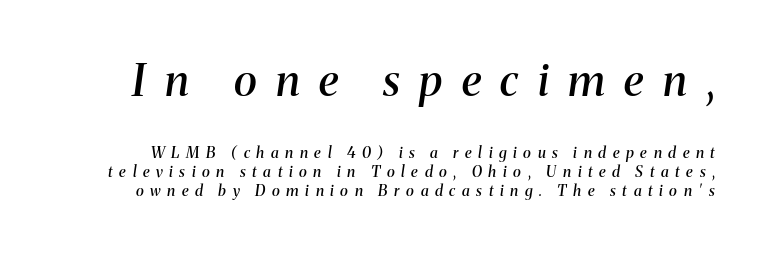
Q: Is the text bold? A: Semi-bold.
Q: Is the text italic (slanted)? A: Yes, it leans right by about 8 degrees.
Q: Is the typeface a serif or a sans-serif typeface? A: Serif.
Q: Is the text underlined? A: No.
Q: Is the spacing between letters normal or unusually wide? A: Unusually wide.
Q: Is the spacing between lines tight, normal or loose? A: Normal.
Q: Which block of text is set in a larger size, the first (top) or the second (bottom)? A: The first (top) one.
Q: Width (condensed, normal, or wide)? A: Normal.
Q: Stroke contrast? A: Medium.
Q: x-height? A: Medium.
Q: Monospaced? A: No.
